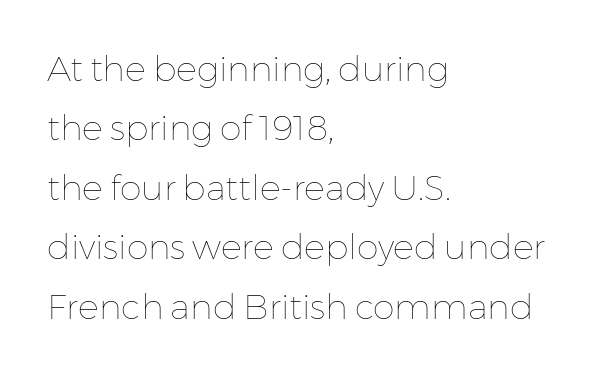
{"italic": "no", "bold": "no", "weight": "thin", "width": "normal", "stroke_contrast": "low", "x_height": "medium", "monospaced": "no", "underline": "no", "align": "left", "line_spacing": "normal", "line_spacing_ratio": 1.7, "letter_spacing": "normal", "letter_spacing_em": 0.0, "glyph_px": 35}
